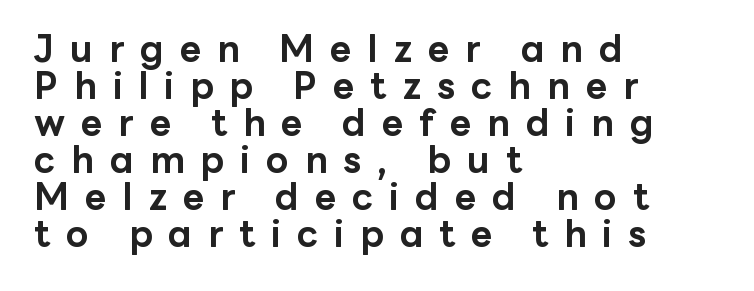
Notice how the stems are strictly vertical — no italics here. Inter-character spacing is expanded well beyond the font's built-in metrics. The passage shown is not underscored anywhere. Short and long lines alike share a common starting point at left. This rendering employs a face without finishing strokes, i.e., a sans-serif. Varying glyph widths throughout — classic text-font behaviour.
